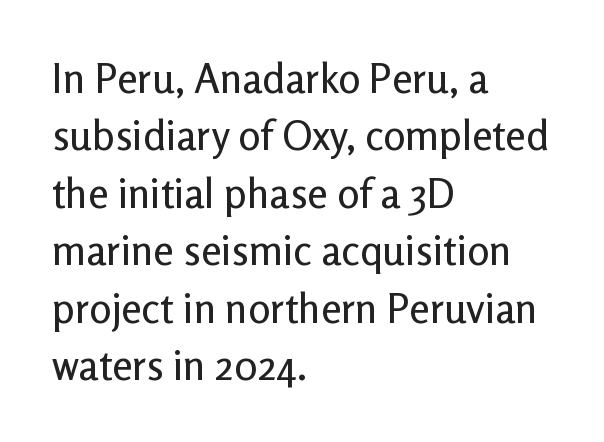
Q: Is the text italic (slanted)? A: No, it is upright.
Q: Is the typeface a serif or a sans-serif typeface? A: Sans-serif.
Q: Is the text underlined? A: No.
Q: How is the paragraph aligned? A: Left-aligned.
Q: Is the spacing between letters normal or unusually wide? A: Normal.
Q: Is the spacing between lines tight, normal or loose? A: Normal.
Q: Width (condensed, normal, or wide)? A: Normal.
Q: Stroke contrast? A: Low.
Q: x-height? A: Medium.
Q: Monospaced? A: No.
